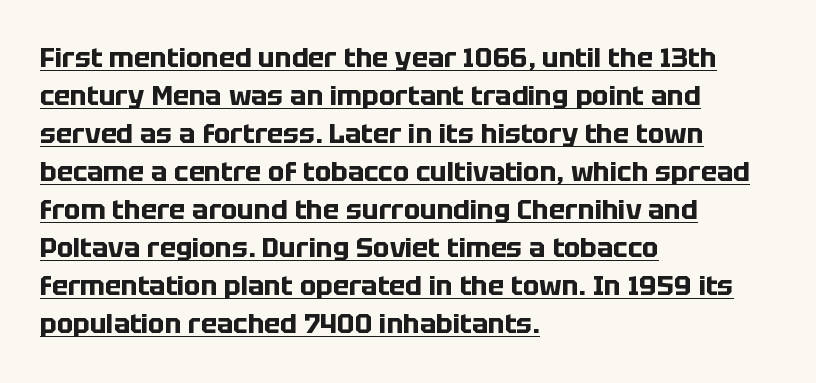
The image shows 27 px bold type, upright; set left-aligned, normal line spacing (1.41x), normal letter spacing, underlined.
